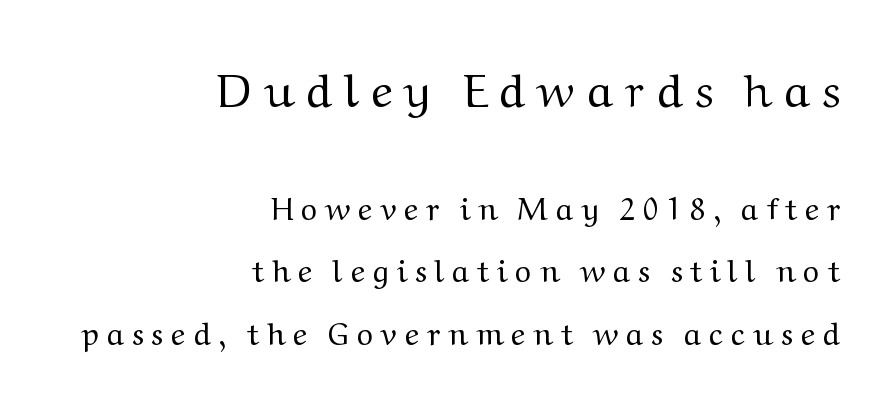
A typesetter would call this leading open, well beyond the default. Underline: absent. Check where the strokes stop: tiny serifs finish them off. Character size in the leading block exceeds that of the trailing block.
